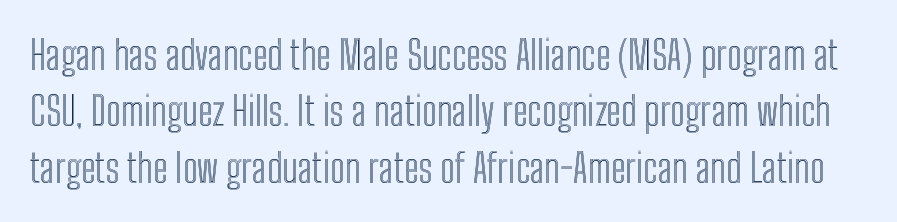
Q: Is the text italic (slanted)? A: No, it is upright.
Q: Is the text underlined? A: No.
Q: Is the spacing between letters normal or unusually wide? A: Normal.
Q: Is the spacing between lines tight, normal or loose? A: Normal.
Q: Width (condensed, normal, or wide)? A: Condensed.
Q: x-height? A: Medium.
Q: Monospaced? A: No.
